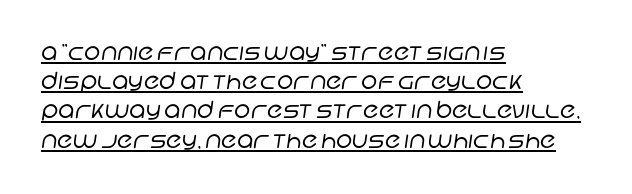
The image shows 23 px text type; set left-aligned, normal line spacing (1.27x), normal letter spacing, underlined.
